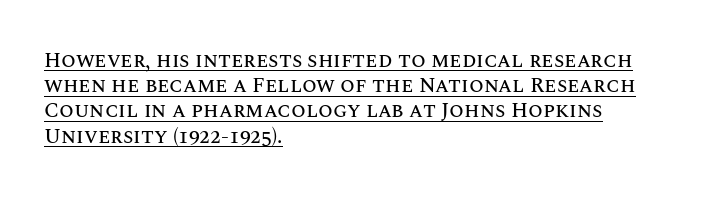
Q: Is the text italic (slanted)? A: No, it is upright.
Q: Is the text underlined? A: Yes.
Q: How is the paragraph aligned? A: Left-aligned.
Q: Is the spacing between letters normal or unusually wide? A: Normal.
